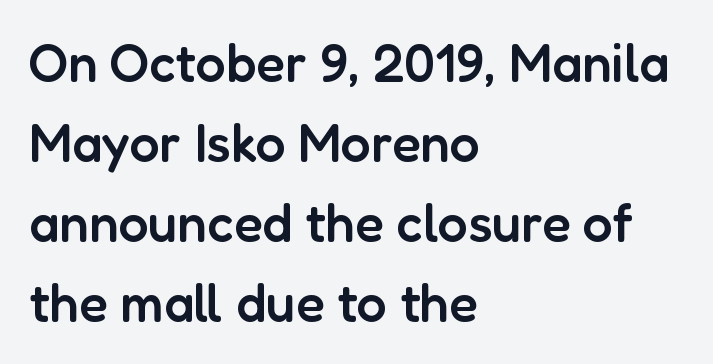
Q: Is the text bold? A: Semi-bold.
Q: Is the text italic (slanted)? A: No, it is upright.
Q: Is the typeface a serif or a sans-serif typeface? A: Sans-serif.
Q: Is the text underlined? A: No.
Q: How is the paragraph aligned? A: Left-aligned.
Q: Is the spacing between letters normal or unusually wide? A: Normal.
Q: Is the spacing between lines tight, normal or loose? A: Normal.
Q: Width (condensed, normal, or wide)? A: Normal.
Q: Stroke contrast? A: Low.
Q: x-height? A: Medium.
Q: Monospaced? A: No.
